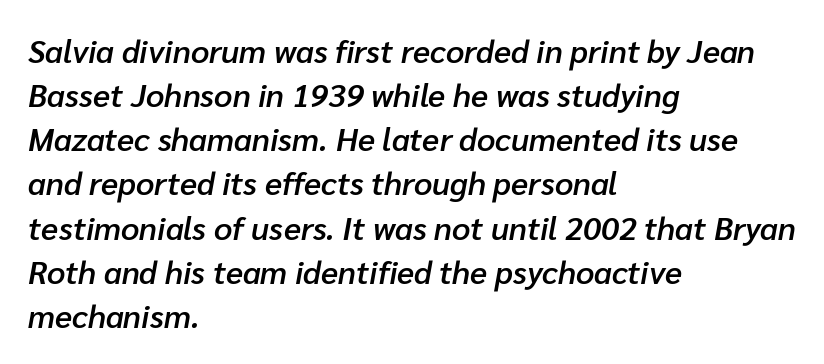
The passage shown is typed in a proportional face where columns would drift. Stroke thickness is moderately raised; the sample reads as semibold. Horizontal bands of white between lines are of average thickness. Does the copy run flush right? No — it runs flush left. The font's italic variant was chosen for this text.
